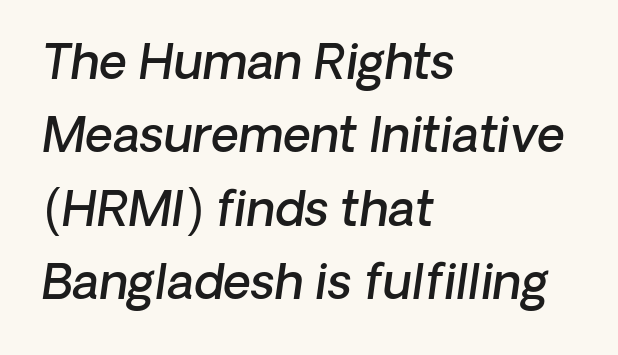
The image shows 48 px semibold sans-serif type; set left-aligned, normal line spacing (1.53x), normal letter spacing, not underlined; low stroke contrast and a medium x-height.
